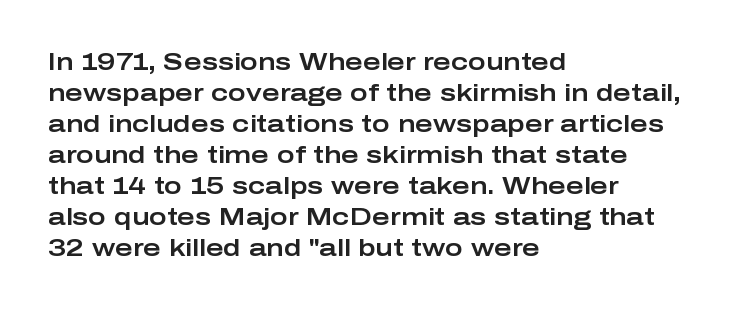
{"italic": "no", "underline": "no", "align": "left", "line_spacing": "normal", "line_spacing_ratio": 1.29, "letter_spacing": "normal", "letter_spacing_em": 0.0, "glyph_px": 24}
